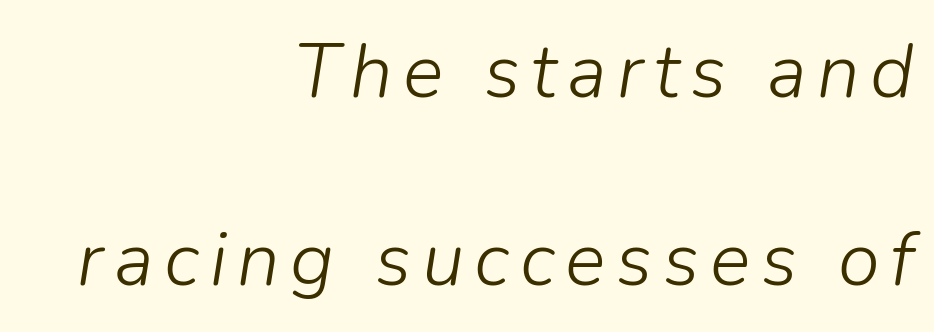
The image shows 76 px light type, italic (leaning right); set right-aligned, loose line spacing (2.47x), not underlined; low stroke contrast and a medium x-height.
